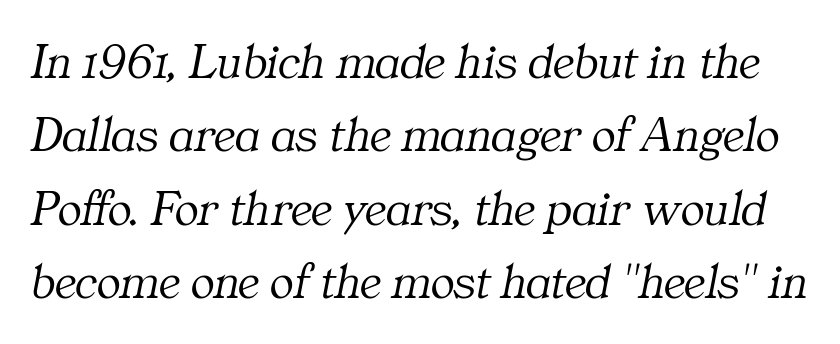
The specimen reads as italic at a glance. Looks like regular typesetting: each glyph gets only the width it needs. The gap between lines stays unmarked. No chunkiness to these letters — they're not bold. If you measured baseline to baseline, you'd find a middling distance. A serif font was chosen for this passage.
